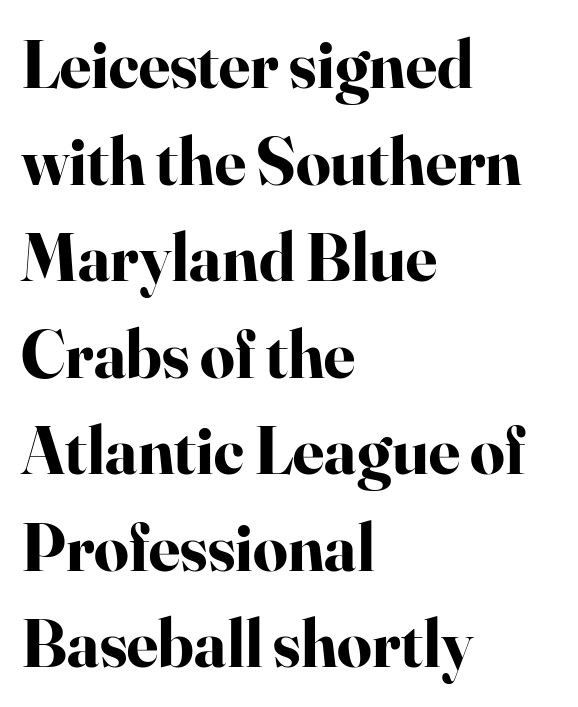
{"serif": "yes", "italic": "no", "bold": "yes", "weight": "bold", "width": "normal", "stroke_contrast": "high", "x_height": "small", "monospaced": "no", "underline": "no", "align": "left", "line_spacing": "normal", "line_spacing_ratio": 1.42, "letter_spacing": "normal", "letter_spacing_em": 0.0, "glyph_px": 68}
